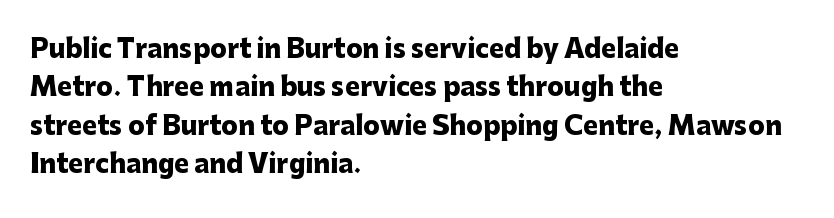
Q: Is the text bold? A: Yes.
Q: Is the text italic (slanted)? A: No, it is upright.
Q: Is the text underlined? A: No.
Q: How is the paragraph aligned? A: Left-aligned.
Q: Is the spacing between letters normal or unusually wide? A: Normal.
Q: Is the spacing between lines tight, normal or loose? A: Normal.
